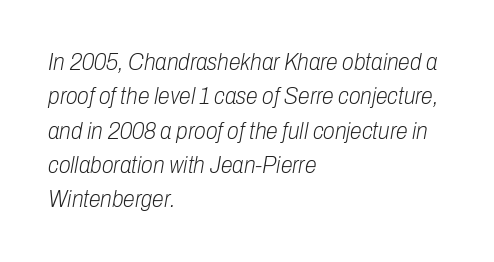
{"italic": "yes", "lean": "right", "slant_degrees": 10, "bold": "no", "underline": "no", "align": "left", "line_spacing": "normal", "line_spacing_ratio": 1.43, "letter_spacing": "normal", "letter_spacing_em": 0.0, "glyph_px": 24}
